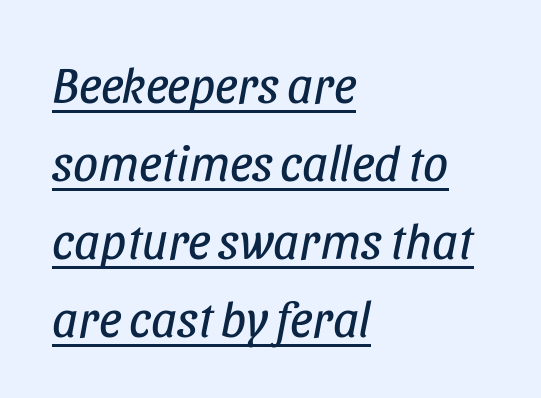
Q: Is the text bold? A: No.
Q: Is the text italic (slanted)? A: Yes, it leans right by about 11 degrees.
Q: Is the text underlined? A: Yes.
Q: How is the paragraph aligned? A: Left-aligned.
Q: Is the spacing between letters normal or unusually wide? A: Normal.
Q: Is the spacing between lines tight, normal or loose? A: Normal.
Q: Width (condensed, normal, or wide)? A: Condensed.
Q: Stroke contrast? A: Low.
Q: x-height? A: Large.
Q: Monospaced? A: No.
